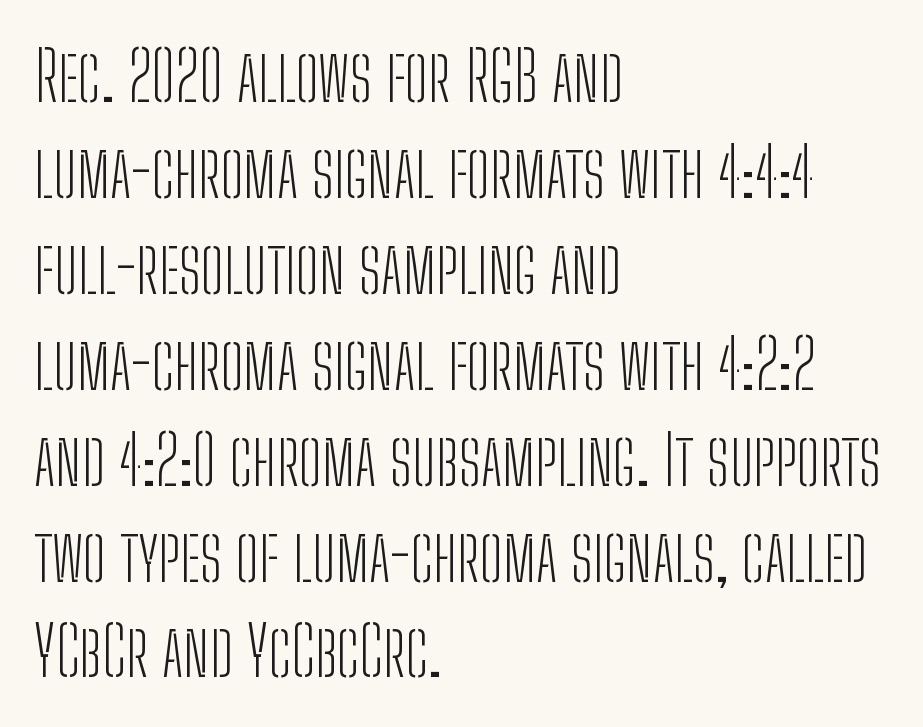
{"serif": "no", "italic": "no", "bold": "no", "weight": "light", "width": "condensed", "stroke_contrast": "low", "x_height": "medium", "monospaced": "no", "underline": "no", "align": "left", "line_spacing": "normal", "line_spacing_ratio": 1.39, "letter_spacing": "normal", "letter_spacing_em": 0.0, "glyph_px": 69}
